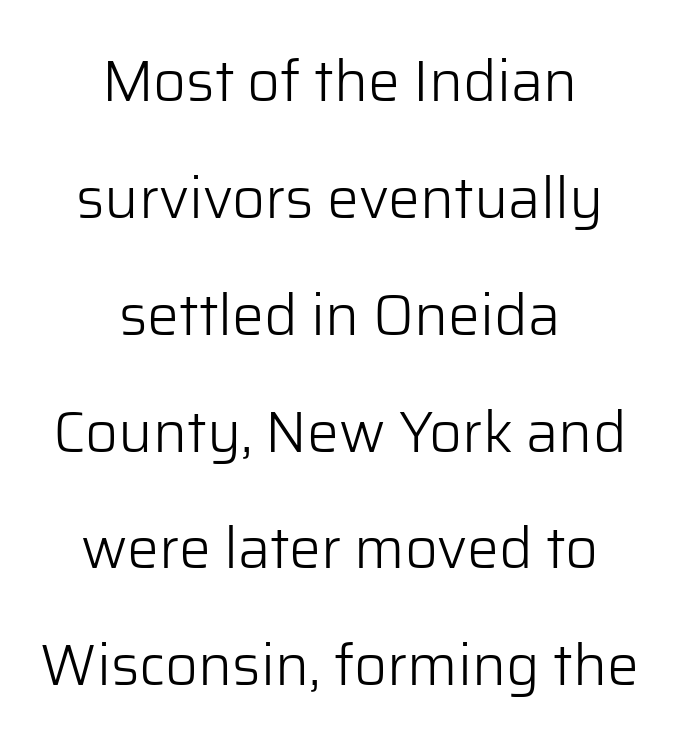
The image shows 57 px light sans-serif type, upright; set centered, loose line spacing (2.05x), normal letter spacing, not underlined; low stroke contrast and a medium x-height.
